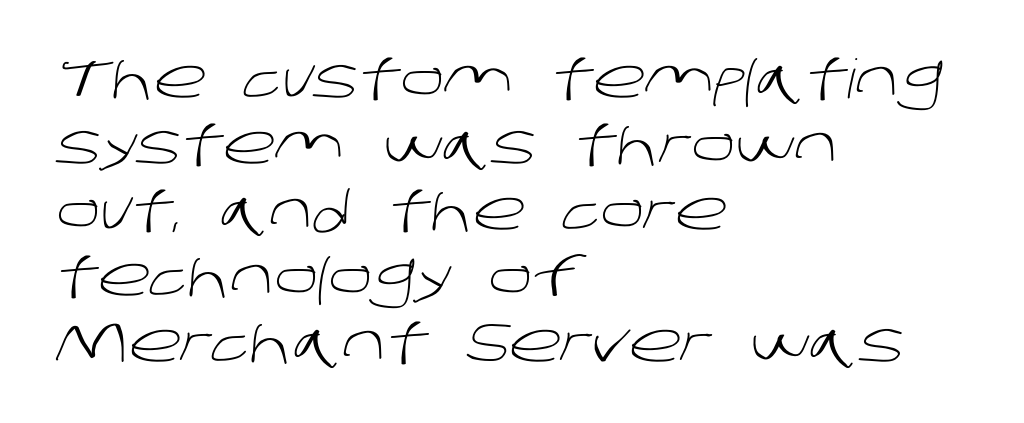
{"serif": "no", "bold": "no", "weight": "light", "width": "normal", "stroke_contrast": "low", "x_height": "large", "monospaced": "no", "underline": "no", "align": "left", "line_spacing_ratio": 1.22, "letter_spacing": "normal", "letter_spacing_em": 0.0, "glyph_px": 54}
